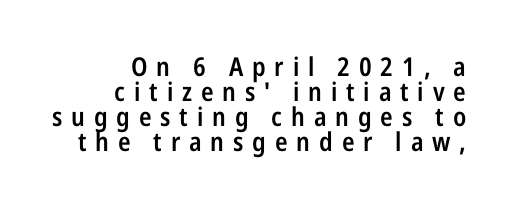
Q: Is the text bold? A: Semi-bold.
Q: Is the text italic (slanted)? A: No, it is upright.
Q: Is the text underlined? A: No.
Q: How is the paragraph aligned? A: Right-aligned.
Q: Is the spacing between letters normal or unusually wide? A: Unusually wide.
Q: Is the spacing between lines tight, normal or loose? A: Tight.
